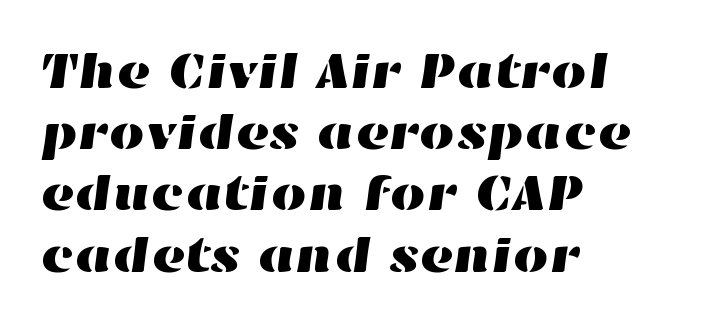
Q: Is the text underlined? A: No.
Q: How is the paragraph aligned? A: Left-aligned.
Q: Is the spacing between letters normal or unusually wide? A: Normal.
Q: Width (condensed, normal, or wide)? A: Wide.
Q: Stroke contrast? A: High.
Q: x-height? A: Medium.
Q: Monospaced? A: No.
